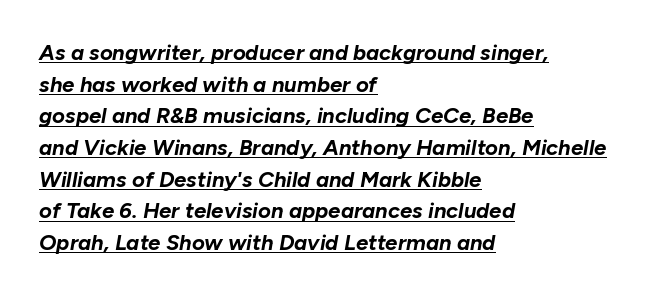
Q: Is the text bold? A: Yes.
Q: Is the text italic (slanted)? A: Yes, it leans right by about 10 degrees.
Q: Is the text underlined? A: Yes.
Q: How is the paragraph aligned? A: Left-aligned.
Q: Is the spacing between letters normal or unusually wide? A: Normal.
Q: Is the spacing between lines tight, normal or loose? A: Normal.
